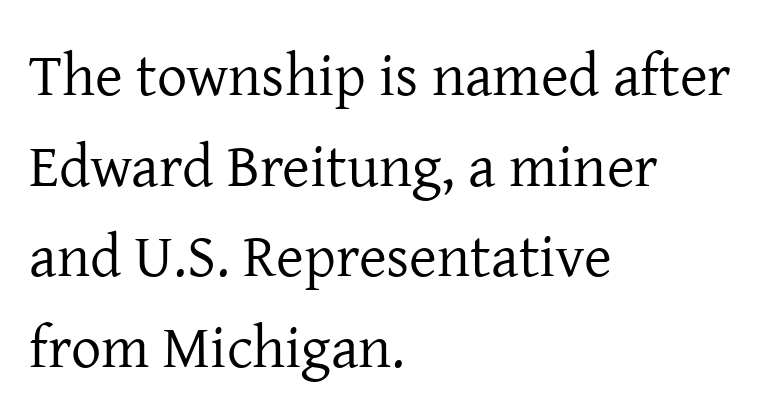
Q: Is the text bold? A: No.
Q: Is the text italic (slanted)? A: No, it is upright.
Q: Is the typeface a serif or a sans-serif typeface? A: Serif.
Q: Is the text underlined? A: No.
Q: How is the paragraph aligned? A: Left-aligned.
Q: Is the spacing between letters normal or unusually wide? A: Normal.
Q: Is the spacing between lines tight, normal or loose? A: Normal.
Q: Width (condensed, normal, or wide)? A: Normal.
Q: Stroke contrast? A: Low.
Q: x-height? A: Medium.
Q: Monospaced? A: No.
